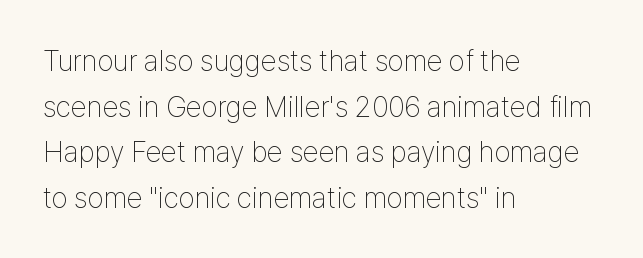
The image shows 29 px thin, condensed sans-serif type, upright; set left-aligned, normal line spacing (1.57x), normal letter spacing, not underlined; low stroke contrast and a medium x-height.
